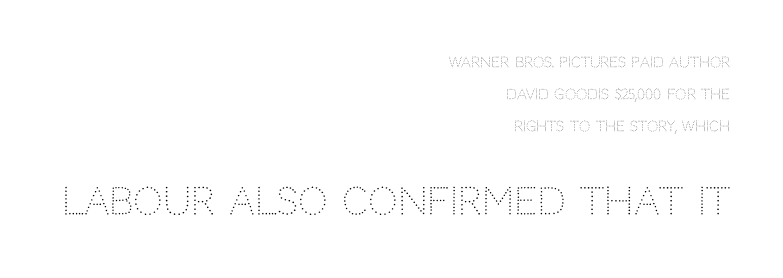
Q: Is the text bold? A: No.
Q: Is the text italic (slanted)? A: No, it is upright.
Q: Is the typeface a serif or a sans-serif typeface? A: Sans-serif.
Q: Is the text underlined? A: No.
Q: How is the paragraph aligned? A: Right-aligned.
Q: Is the spacing between letters normal or unusually wide? A: Normal.
Q: Is the spacing between lines tight, normal or loose? A: Loose.
Q: Which block of text is set in a larger size, the first (top) or the second (bottom)? A: The second (bottom) one.
Q: Width (condensed, normal, or wide)? A: Normal.
Q: Stroke contrast? A: Low.
Q: x-height? A: Large.
Q: Monospaced? A: No.
